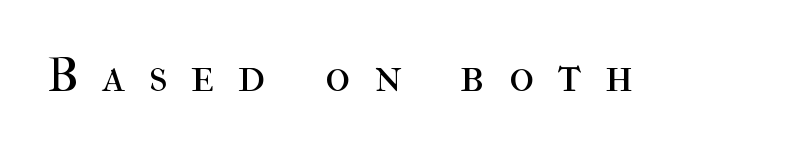
Ascenders rise straight up at ninety degrees. Character widths vary here, with narrow letters taking less room than wide ones. The tracking reads as deliberately expanded to a designer's eye. Unmarked baselines from the first word to the last. Letterform terminals end in serifs throughout the passage.
